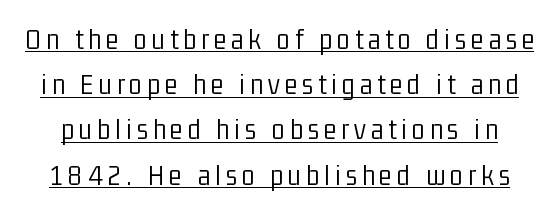
Q: Is the text bold? A: No.
Q: Is the text italic (slanted)? A: No, it is upright.
Q: Is the typeface a serif or a sans-serif typeface? A: Sans-serif.
Q: Is the text underlined? A: Yes.
Q: Is the spacing between lines tight, normal or loose? A: Normal.
Q: Width (condensed, normal, or wide)? A: Condensed.
Q: Stroke contrast? A: Low.
Q: x-height? A: Medium.
Q: Monospaced? A: No.
